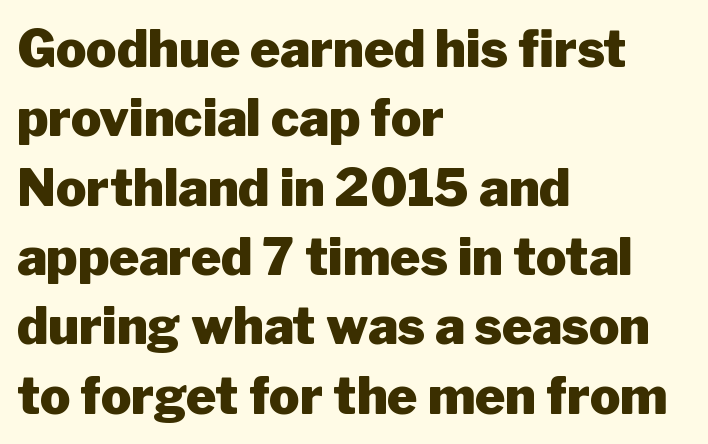
{"serif": "no", "italic": "no", "bold": "yes", "weight": "heavy", "width": "normal", "stroke_contrast": "low", "x_height": "medium", "monospaced": "no", "underline": "no", "align": "left", "line_spacing": "normal", "line_spacing_ratio": 1.36, "letter_spacing": "normal", "letter_spacing_em": 0.0, "glyph_px": 51}
